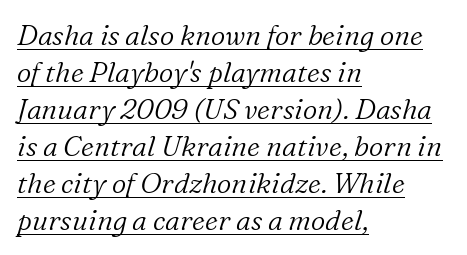
The font sits on the lighter half of the weight spectrum, regular included. The face used here appears with an underline applied. Each letter keeps its own natural width here, so spacing adapts to shape. Caption: multi-line text, flush left, ragged right. What kind of face is this? One with serifs.
